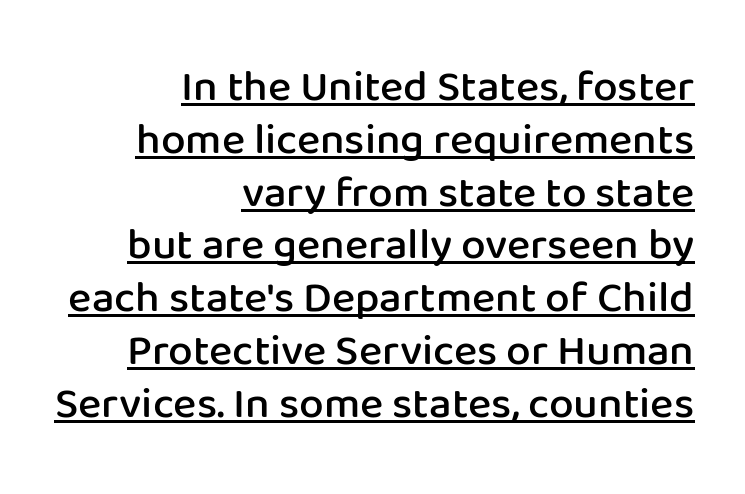
{"serif": "no", "italic": "no", "bold": "semi", "weight": "semibold", "width": "normal", "stroke_contrast": "low", "x_height": "medium", "monospaced": "no", "underline": "yes", "align": "right", "line_spacing_ratio": 1.2, "letter_spacing": "normal", "letter_spacing_em": 0.0, "glyph_px": 44}
